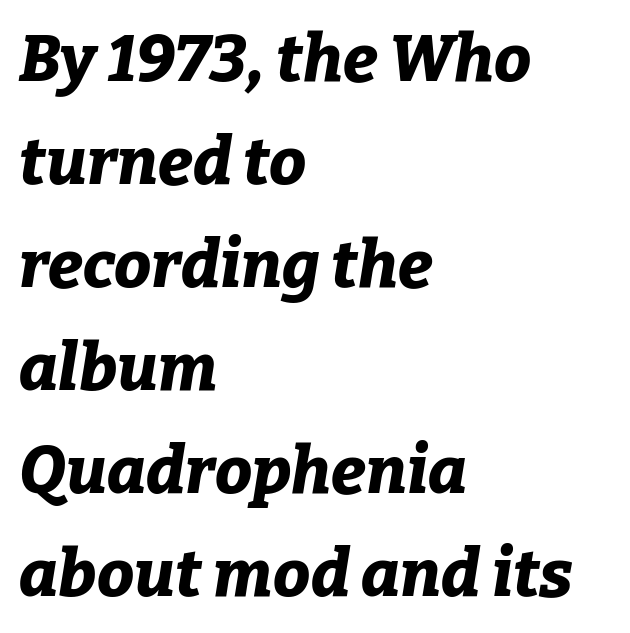
{"italic": "yes", "lean": "right", "slant_degrees": 9, "bold": "yes", "weight": "bold", "width": "normal", "stroke_contrast": "low", "x_height": "medium", "monospaced": "no", "underline": "no", "align": "left", "line_spacing": "normal", "line_spacing_ratio": 1.56, "letter_spacing": "normal", "letter_spacing_em": 0.0, "glyph_px": 66}
